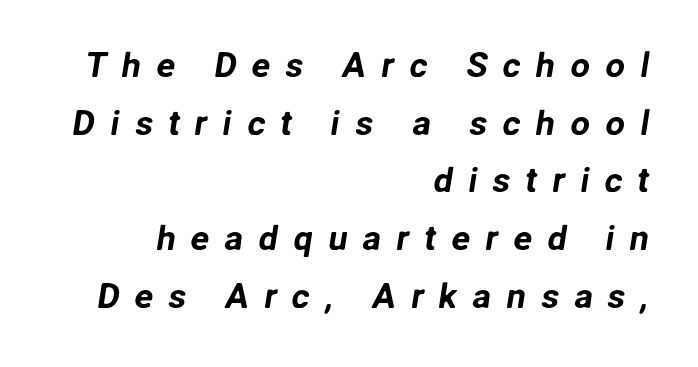
The passage shown has open, widely tracked lettering throughout. Character widths vary here, with narrow letters taking less room than wide ones. The lines sit at an ordinary, default distance from one another. Reading down the block, your eye finds every line finishing at a fixed right position. Nope, no serifs anywhere on these letters. Letters rest on an invisible, unmarked baseline.
